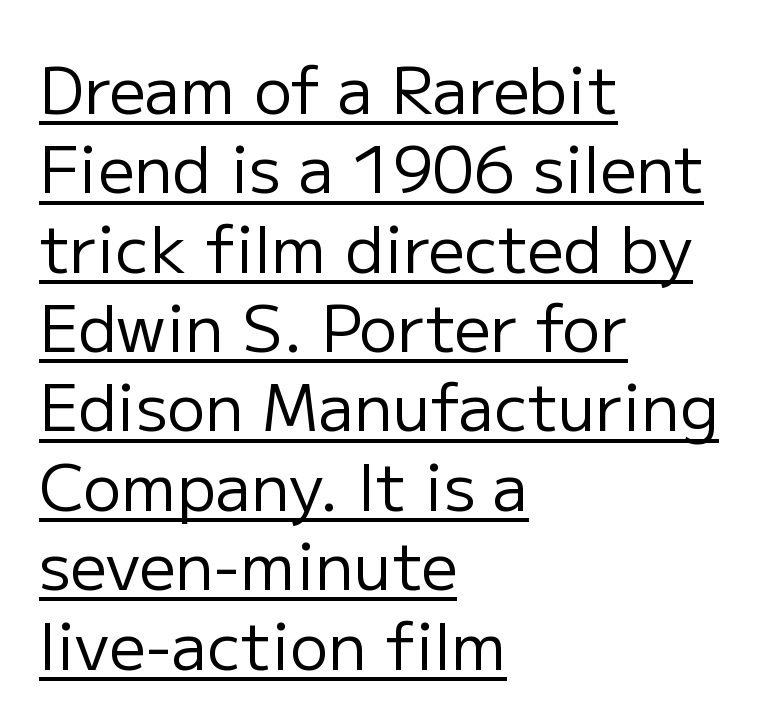
Somebody hit Ctrl+U on this one — the words are underlined. The letters carry no serifs — their stems end cleanly without finishing strokes. This sample uses an upright cut, with every glyph sitting square on the baseline. Observe the ordinary spacing: letters are neighbours, not strangers. Where is the straight margin? On the left.
